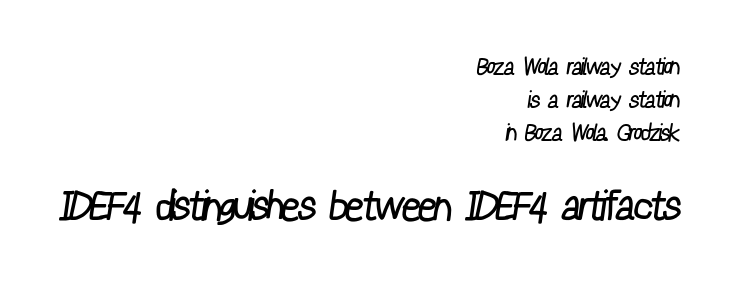
{"serif": "no", "bold": "no", "weight": "regular", "width": "condensed", "stroke_contrast": "low", "x_height": "medium", "monospaced": "no", "underline": "no", "align": "right", "line_spacing": "normal", "line_spacing_ratio": 1.43, "letter_spacing": "normal", "letter_spacing_em": 0.0, "larger_block": "second", "size_ratio": 1.78, "glyph_px": 41}
